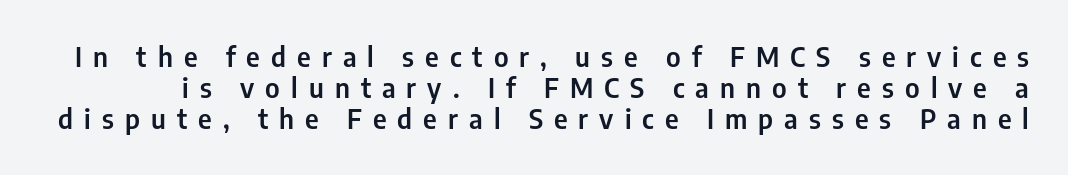
This sample uses an upright cut, with every glyph sitting square on the baseline. Rows of type sit shoulder to shoulder in the vertical direction. Rule under the text: the space is simply empty. In terms of letterspacing, this is a distinctly airy, spread setting.
